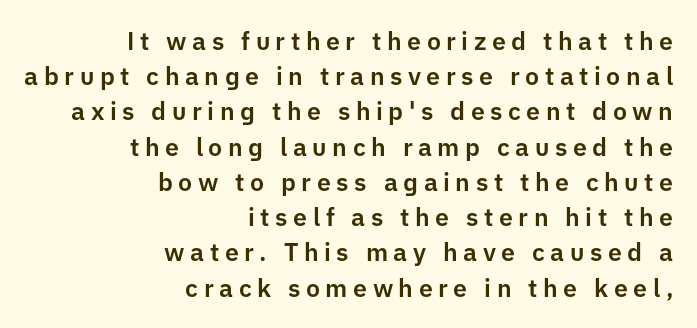
The image shows 25 px text type, upright; set right-aligned, normal line spacing (1.41x), unusually wide letter spacing (+0.22 em), not underlined.
